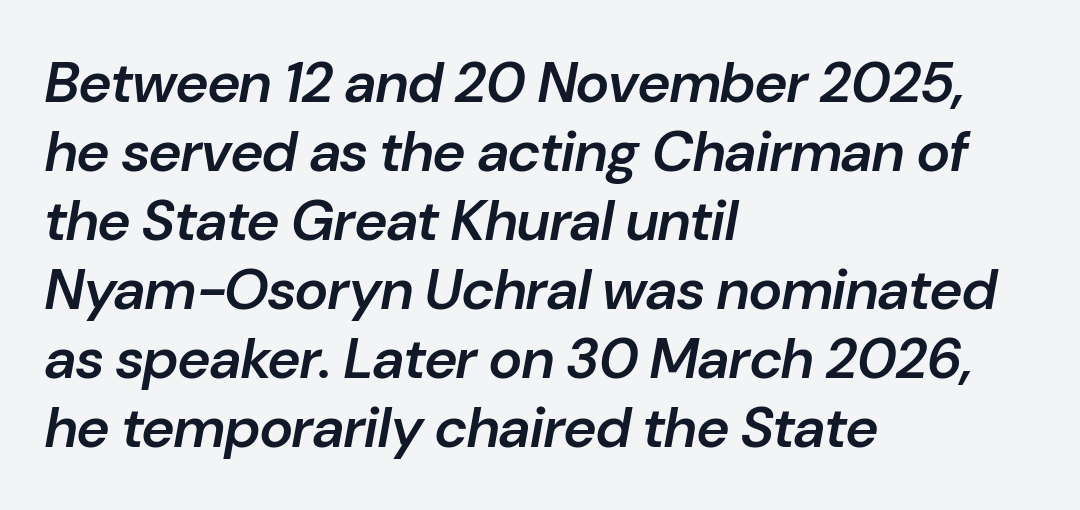
Letters rest on an invisible, unmarked baseline. This sample is left-justified, so line endings fall wherever the words run out. Standard letterfit; no display-style spreading of the glyphs. Proportional: the letters do not fall into vertical columns.
